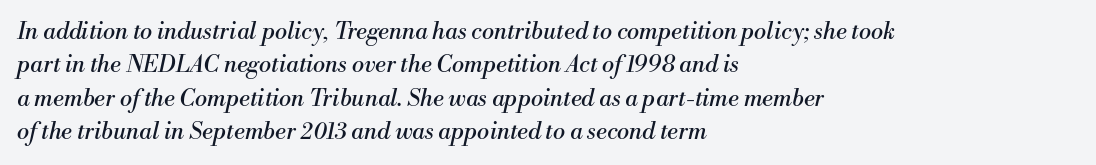
The image shows 23 px text type, italic (leaning right); set left-aligned, normal line spacing (1.45x), normal letter spacing, not underlined.
